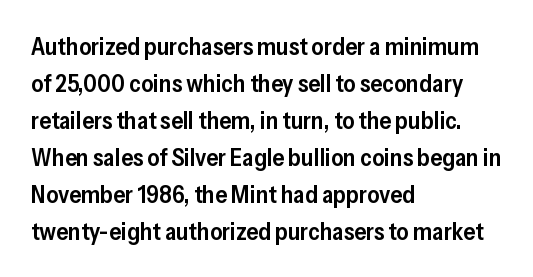
The image shows 24 px text type, upright; set left-aligned, normal line spacing (1.54x), normal letter spacing, not underlined.
